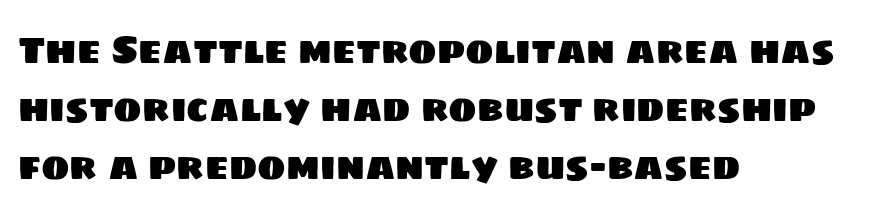
The image shows 38 px sans-serif type; set left-aligned, normal line spacing (1.53x), normal letter spacing, not underlined; low stroke contrast and a large x-height.
